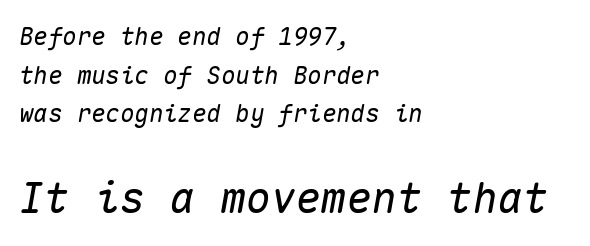
Clear beneath every line of the passage. These lines stack with their left ends in a neat column. The passage shown stacks its lines at a standard gap. Monospaced: the letters line up in strict vertical columns.
